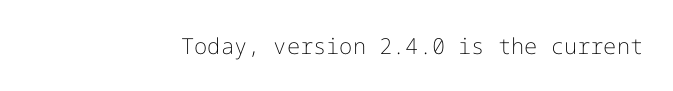
Q: Is the text bold? A: No.
Q: Is the text italic (slanted)? A: No, it is upright.
Q: Is the text underlined? A: No.
Q: Is the spacing between letters normal or unusually wide? A: Normal.
